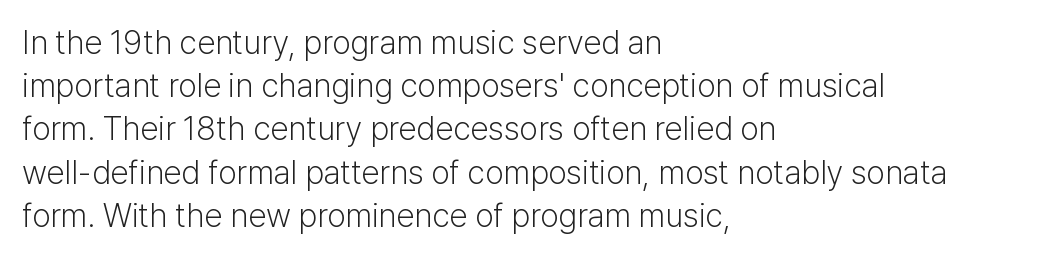
{"serif": "no", "italic": "no", "bold": "no", "weight": "light", "width": "normal", "stroke_contrast": "low", "x_height": "medium", "monospaced": "no", "underline": "no", "align": "left", "line_spacing": "normal", "line_spacing_ratio": 1.31, "letter_spacing": "normal", "letter_spacing_em": 0.0, "glyph_px": 33}
